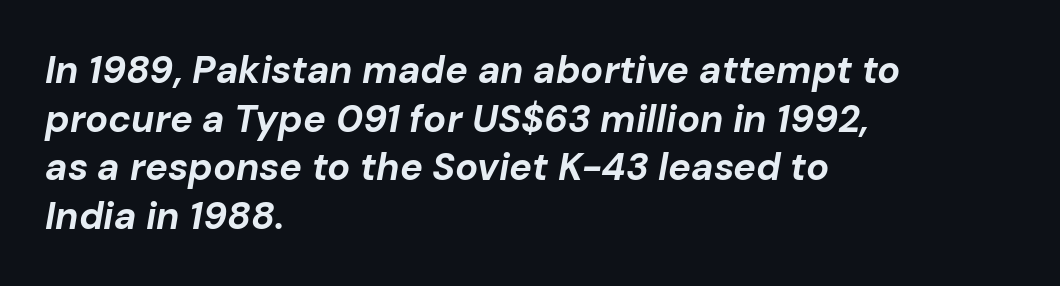
{"italic": "yes", "lean": "right", "slant_degrees": 10, "bold": "yes", "weight": "bold", "width": "normal", "stroke_contrast": "low", "x_height": "medium", "monospaced": "no", "underline": "no", "align": "left", "line_spacing": "normal", "line_spacing_ratio": 1.28, "letter_spacing": "normal", "letter_spacing_em": 0.0, "glyph_px": 38}
